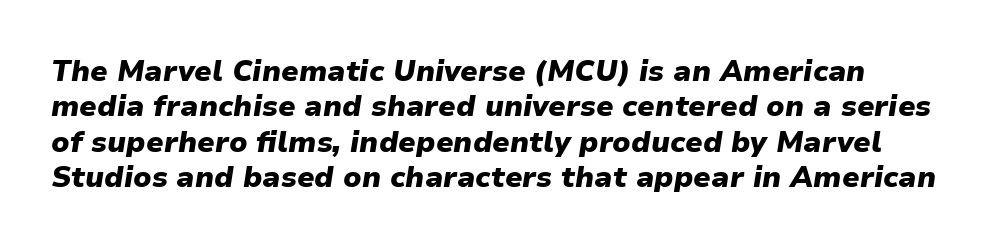
Does the lettering tilt? It does — this is italic. Its strokes are broad and dark, the hallmark of bold type. This sample has the flowing, uneven cadence of proportional lettering. Beneath every word, the page is bare.
